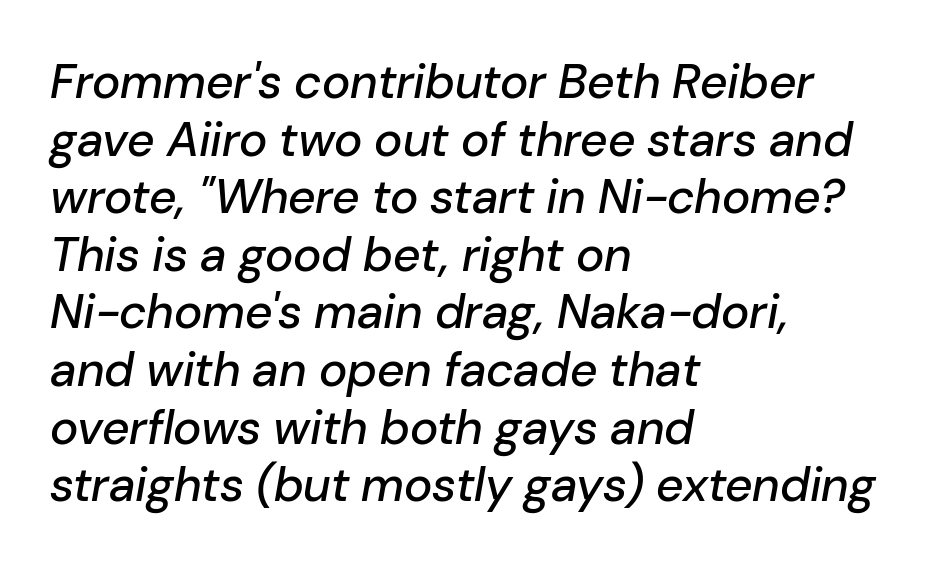
The image shows 48 px text type, italic (leaning right); set left-aligned, line spacing 1.2x, normal letter spacing, not underlined; low stroke contrast and a medium x-height.
